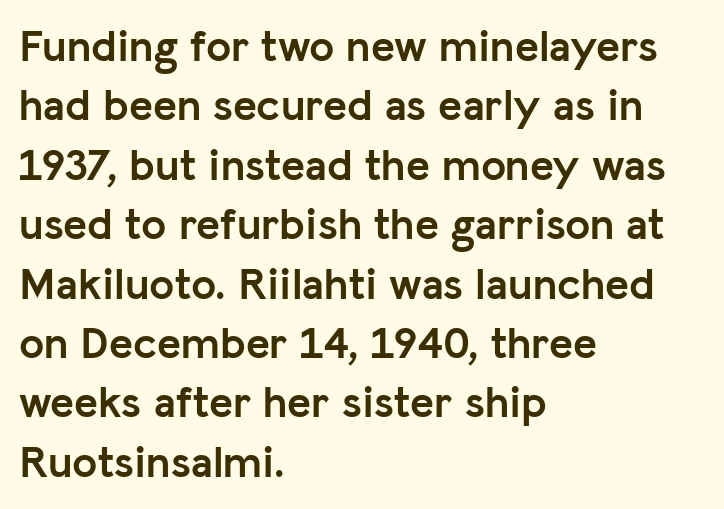
{"serif": "no", "italic": "no", "bold": "yes", "weight": "semibold", "width": "normal", "stroke_contrast": "low", "x_height": "medium", "monospaced": "no", "underline": "no", "align": "left", "line_spacing": "normal", "line_spacing_ratio": 1.32, "letter_spacing": "normal", "letter_spacing_em": 0.0, "glyph_px": 45}
